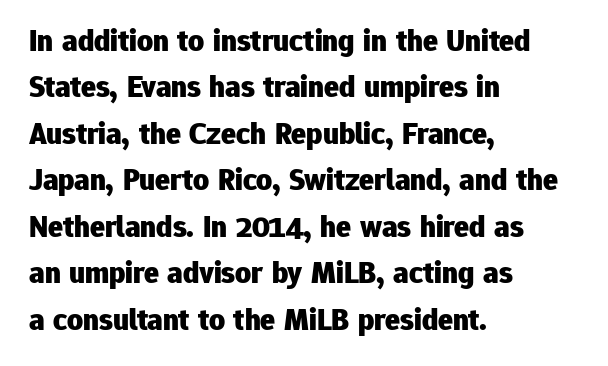
The axis of the letterforms is exactly vertical. Nothing unusual about the tracking: characters are spaced as the font intends. Regarding leading, the lines here are spaced in the standard way. The face used here is proportionally spaced, like ordinary book or web type. The characters look thick and weighty, a clear bold. Unlike a traditional serif, this face leaves its strokes unadorned.
